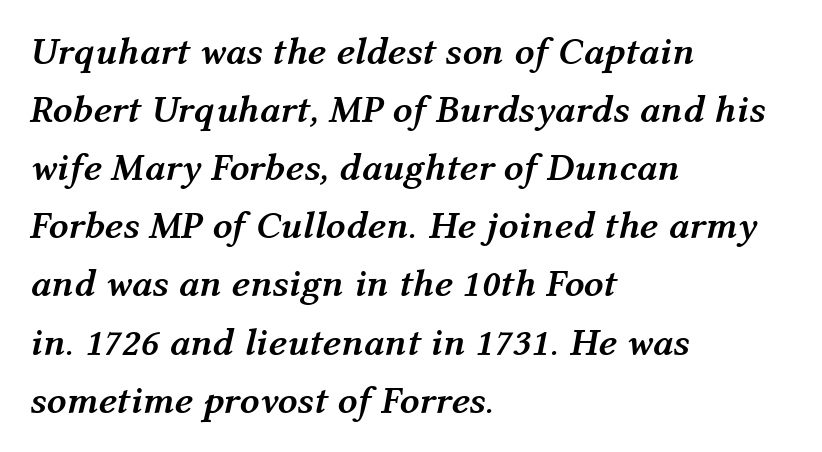
{"italic": "yes", "lean": "right", "slant_degrees": 12, "bold": "yes", "weight": "semibold", "width": "normal", "stroke_contrast": "medium", "x_height": "medium", "monospaced": "no", "underline": "no", "align": "left", "line_spacing": "normal", "line_spacing_ratio": 1.49, "letter_spacing": "normal", "letter_spacing_em": 0.0, "glyph_px": 39}
